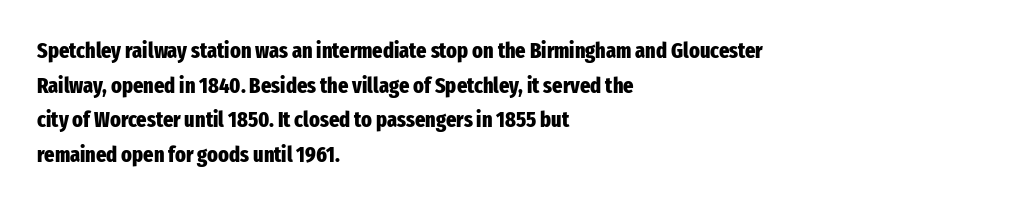
The image shows 22 px bold type, upright; set left-aligned, normal line spacing (1.57x), normal letter spacing, not underlined.
